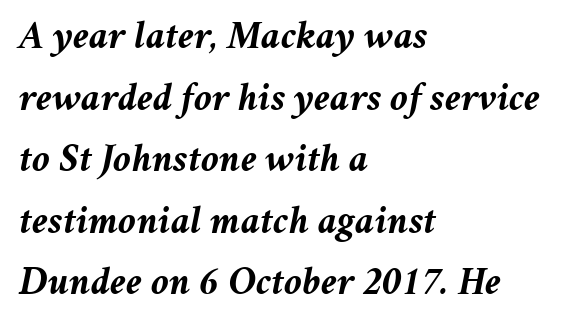
{"italic": "yes", "lean": "right", "slant_degrees": 11, "bold": "yes", "weight": "semibold", "width": "normal", "stroke_contrast": "medium", "x_height": "medium", "monospaced": "no", "underline": "no", "align": "left", "line_spacing": "normal", "line_spacing_ratio": 1.54, "letter_spacing": "normal", "letter_spacing_em": 0.0, "glyph_px": 40}
